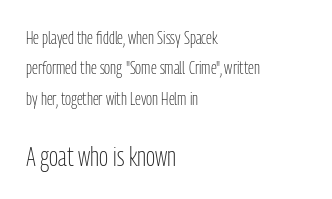
Does extra space separate the letters? No, they use regular spacing. Which margin do the lines hug? The left one — the right edge is uneven. Italic? Not at all — the glyphs are vertical. Stroke thickness stays within the range of a standard reading face or lighter. Block two is the big one; block one sits smaller above it.
